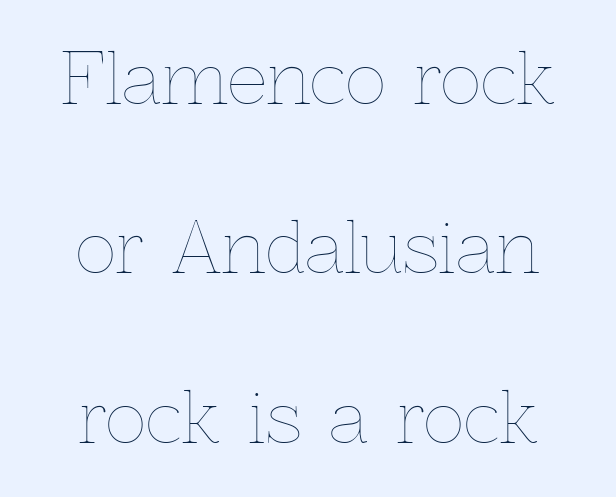
{"italic": "no", "bold": "no", "weight": "thin", "width": "normal", "x_height": "medium", "monospaced": "no", "underline": "no", "align": "center", "line_spacing": "loose", "line_spacing_ratio": 2.42, "letter_spacing": "normal", "letter_spacing_em": 0.0, "glyph_px": 70}
